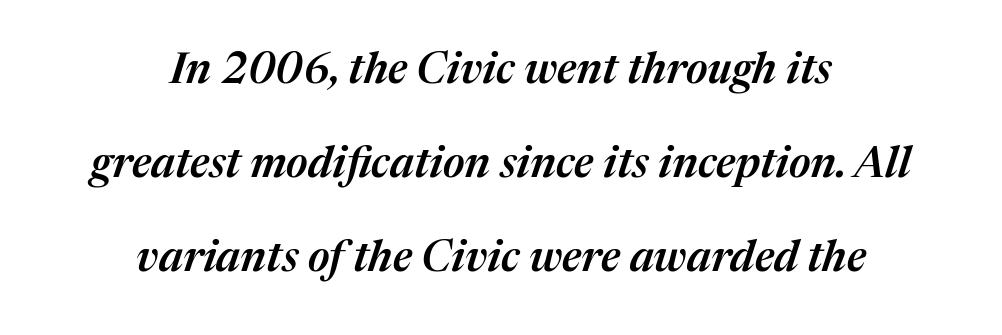
The image shows 43 px semibold type, italic (leaning right); set centered, loose line spacing (2.19x), normal letter spacing, not underlined; medium stroke contrast and a medium x-height.
